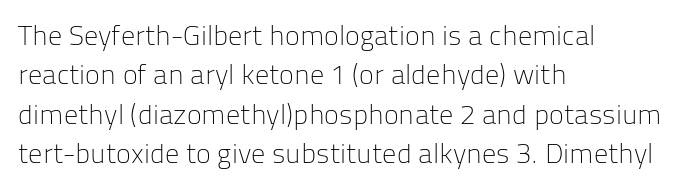
Do the characters align in a grid? No, the font is proportional. Unmarked baselines from the first word to the last. The face looks like a standard text weight, possibly lighter. Does the copy run flush right? No — it runs flush left.
